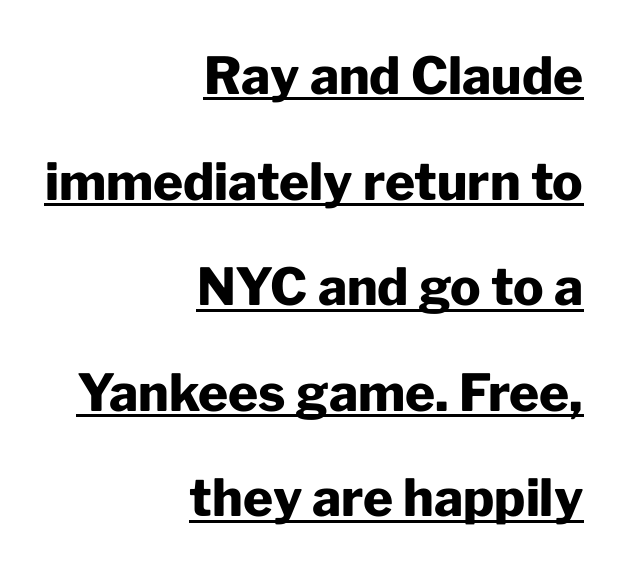
The image shows 51 px heavy sans-serif type, upright; set right-aligned, loose line spacing (2.07x), normal letter spacing, underlined; low stroke contrast and a medium x-height.
